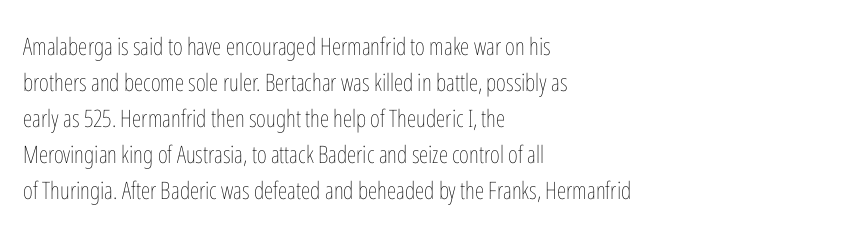
{"italic": "no", "bold": "no", "underline": "no", "align": "left", "line_spacing": "normal", "line_spacing_ratio": 1.5, "letter_spacing": "normal", "letter_spacing_em": 0.0, "glyph_px": 24}
